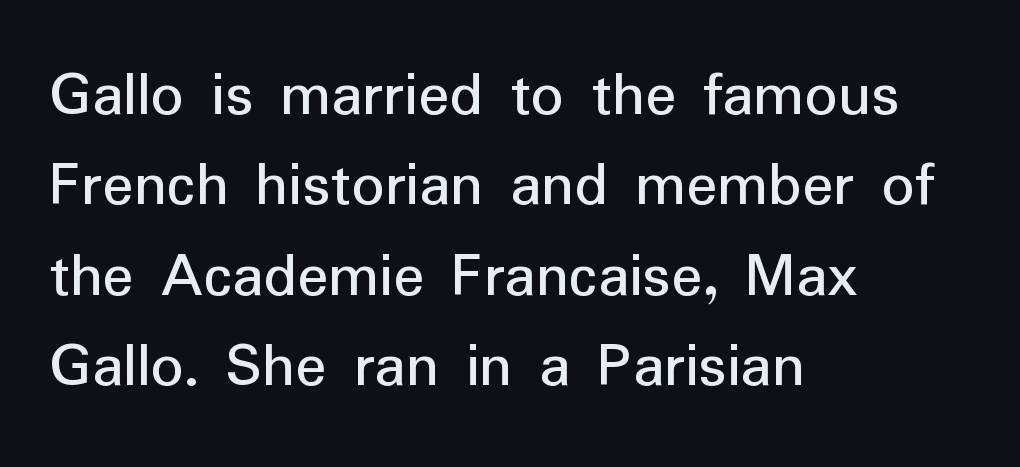
{"serif": "no", "italic": "no", "bold": "no", "weight": "regular", "width": "normal", "stroke_contrast": "low", "x_height": "medium", "monospaced": "no", "underline": "no", "align": "left", "line_spacing": "normal", "line_spacing_ratio": 1.39, "letter_spacing": "normal", "letter_spacing_em": 0.0, "glyph_px": 65}
